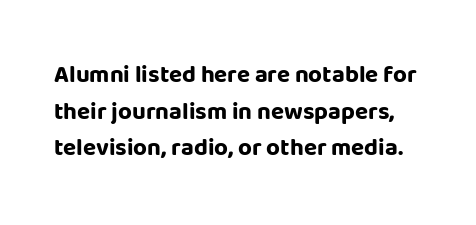
The rendering uses a moderate line-height, typical for paragraphs. Posture: straight, roman, zero tilt. Tracking value appears to be zero — textbook default spacing. Nobody drew a line under any word here. Bold? Absolutely — the strokes are thick and heavy.
